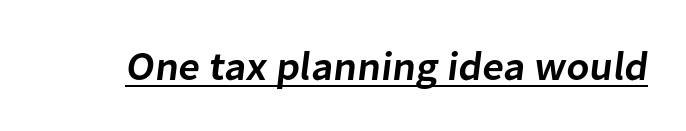
Q: Is the text bold? A: Semi-bold.
Q: Is the typeface a serif or a sans-serif typeface? A: Sans-serif.
Q: Is the text underlined? A: Yes.
Q: Is the spacing between letters normal or unusually wide? A: Normal.
Q: Width (condensed, normal, or wide)? A: Normal.
Q: Stroke contrast? A: Low.
Q: x-height? A: Medium.
Q: Monospaced? A: No.
